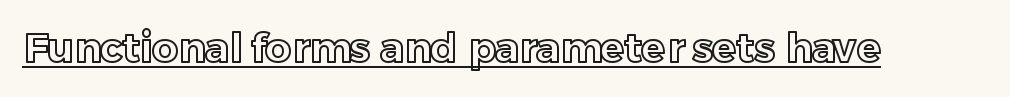
Q: Is the text italic (slanted)? A: No, it is upright.
Q: Is the text underlined? A: Yes.
Q: Is the spacing between letters normal or unusually wide? A: Normal.
Q: Width (condensed, normal, or wide)? A: Normal.
Q: x-height? A: Medium.
Q: Monospaced? A: No.
